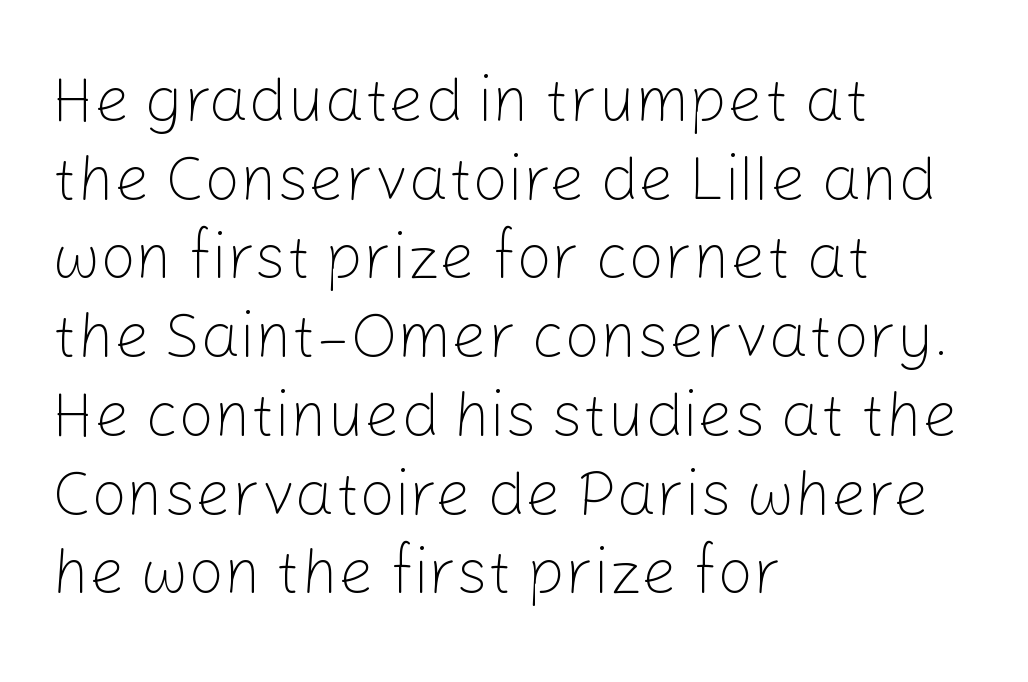
{"serif": "no", "italic": "no", "bold": "no", "weight": "light", "width": "normal", "stroke_contrast": "low", "x_height": "medium", "monospaced": "no", "underline": "no", "align": "left", "line_spacing": "normal", "line_spacing_ratio": 1.25, "letter_spacing": "normal", "letter_spacing_em": 0.0, "glyph_px": 63}
